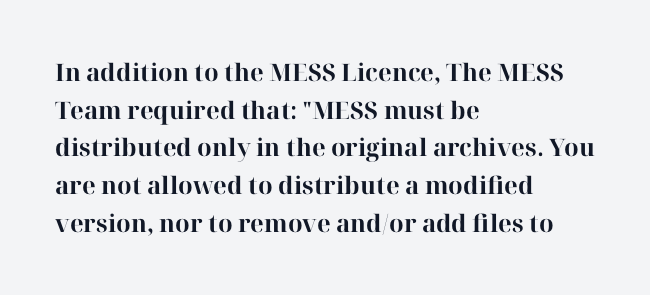
Q: Is the text bold? A: Yes.
Q: Is the text italic (slanted)? A: No, it is upright.
Q: Is the text underlined? A: No.
Q: How is the paragraph aligned? A: Left-aligned.
Q: Is the spacing between letters normal or unusually wide? A: Normal.
Q: Is the spacing between lines tight, normal or loose? A: Normal.
